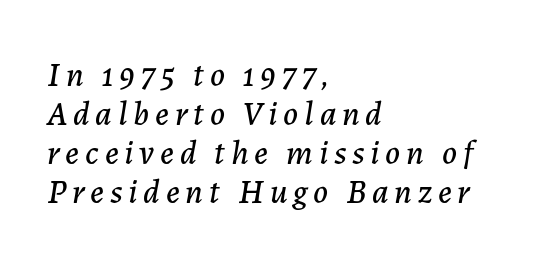
The zone under the glyphs is completely vacant. A classic flush-left, rag-right setting is used for this passage. Is the type slanted? Yes — the strokes lean at a clear angle. These lines are rendered in a variable-pitch font.
